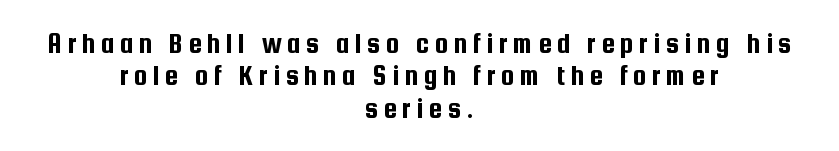
Q: Is the text italic (slanted)? A: No, it is upright.
Q: Is the typeface a serif or a sans-serif typeface? A: Sans-serif.
Q: Is the text underlined? A: No.
Q: How is the paragraph aligned? A: Centered.
Q: Is the spacing between lines tight, normal or loose? A: Tight.
Q: Width (condensed, normal, or wide)? A: Condensed.
Q: Stroke contrast? A: Low.
Q: x-height? A: Medium.
Q: Monospaced? A: No.
